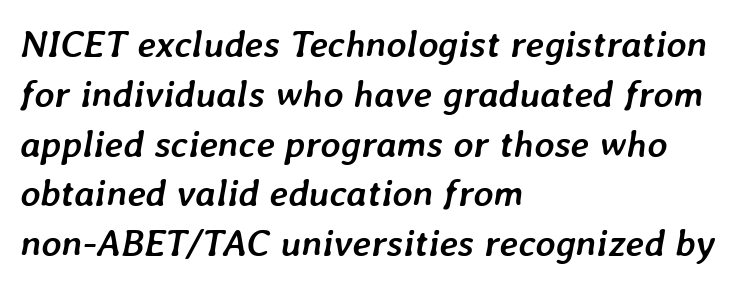
Chunky letters — that's bold for sure. Each word holds together tightly as a unit, with standard inter-letter gaps. Designer's note — italics engaged. Unmarked baselines from the first word to the last. The passage shown stacks its lines at a standard gap.
